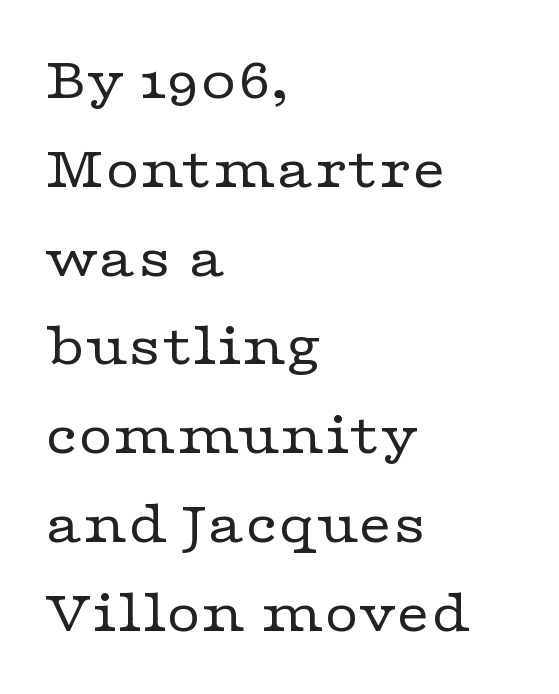
Q: Is the text bold? A: No.
Q: Is the text italic (slanted)? A: No, it is upright.
Q: Is the typeface a serif or a sans-serif typeface? A: Serif.
Q: Is the text underlined? A: No.
Q: How is the paragraph aligned? A: Left-aligned.
Q: Is the spacing between letters normal or unusually wide? A: Normal.
Q: Is the spacing between lines tight, normal or loose? A: Normal.
Q: Width (condensed, normal, or wide)? A: Wide.
Q: Stroke contrast? A: Low.
Q: x-height? A: Medium.
Q: Monospaced? A: No.
